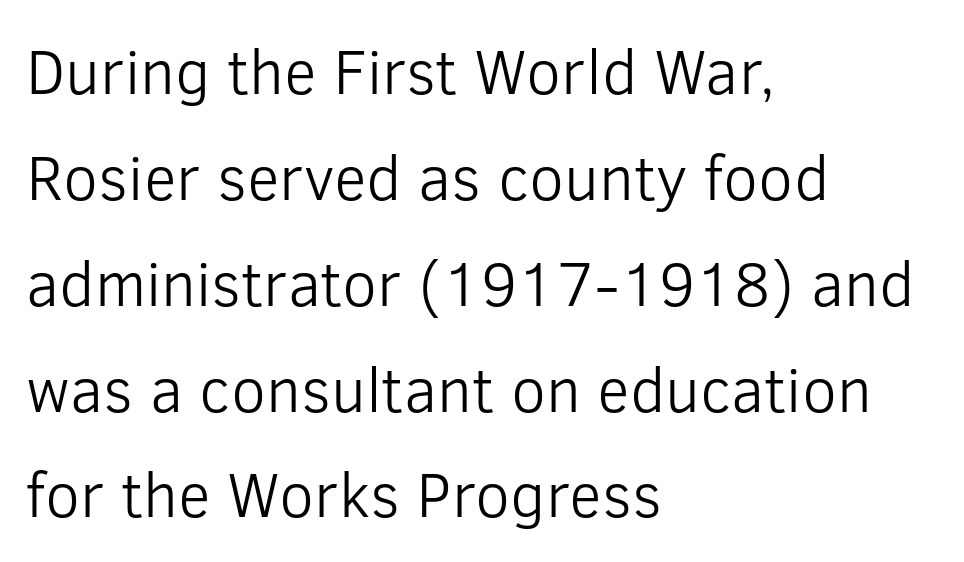
Glyph-to-glyph distance matches everyday printed text. The passage shown is not bold in any degree. The zone under the glyphs is completely vacant. Vertical spacing — default.
